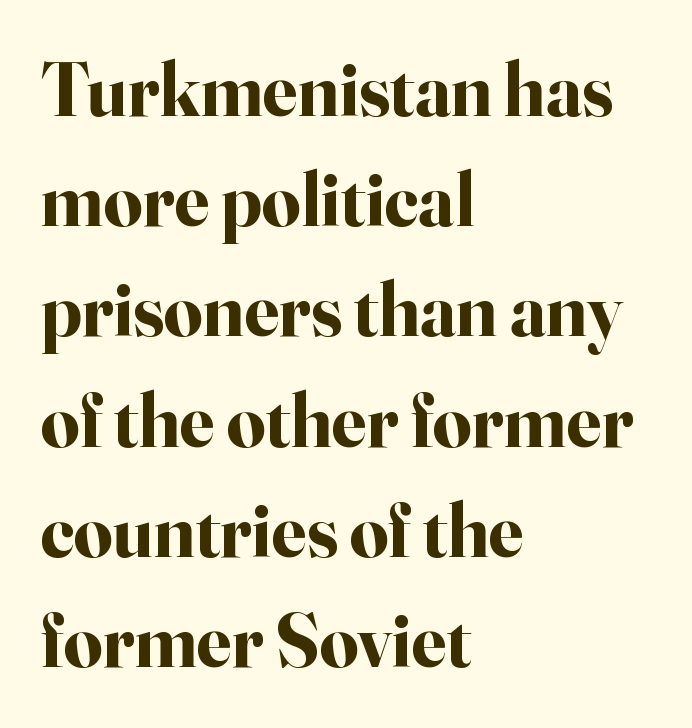
You could not count columns in this text — the font is proportionally spaced. A typesetter would label this face a serif. Between one letter and the next there's only the usual sliver of space. If you drew a ruler down the left edge, every line would touch it. Ordinary non-slanted type is in use. The space directly below the letters is spotless.
